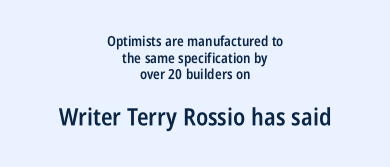
Q: Is the text bold? A: Semi-bold.
Q: Is the text italic (slanted)? A: No, it is upright.
Q: Is the text underlined? A: No.
Q: How is the paragraph aligned? A: Centered.
Q: Is the spacing between letters normal or unusually wide? A: Normal.
Q: Which block of text is set in a larger size, the first (top) or the second (bottom)? A: The second (bottom) one.
